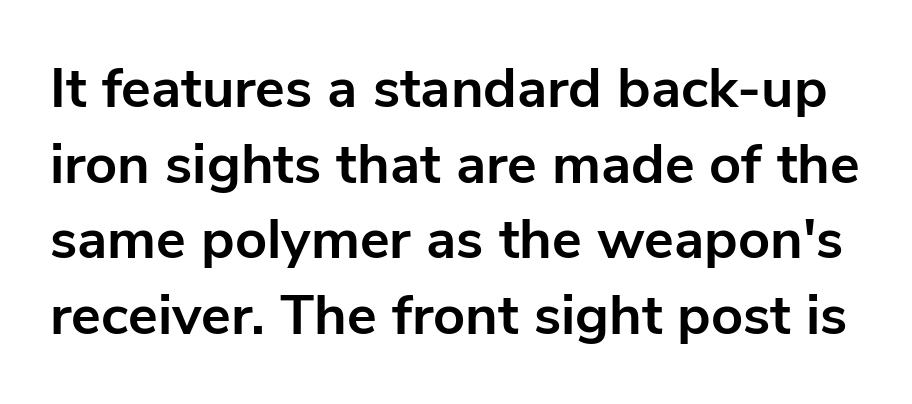
{"serif": "no", "italic": "no", "bold": "yes", "weight": "bold", "width": "normal", "stroke_contrast": "low", "x_height": "medium", "monospaced": "no", "underline": "no", "line_spacing": "normal", "line_spacing_ratio": 1.35, "letter_spacing": "normal", "letter_spacing_em": 0.0, "glyph_px": 56}
